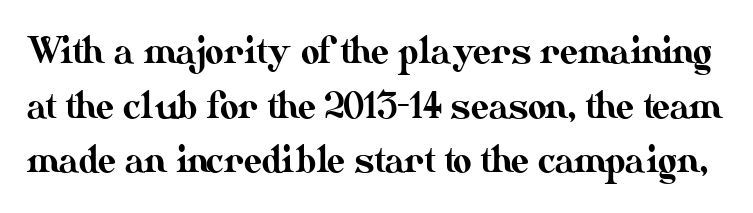
The image shows 36 px text type, upright; set normal line spacing (1.52x), normal letter spacing, not underlined; medium stroke contrast and a small x-height.
